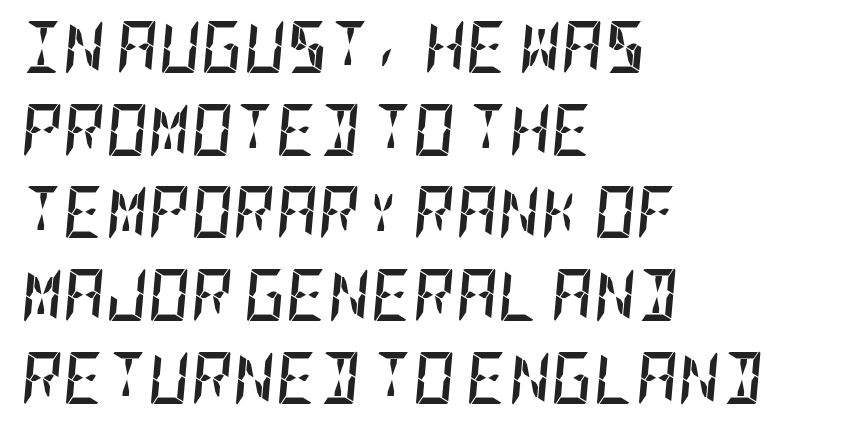
{"italic": "yes", "lean": "right", "slant_degrees": 5, "bold": "yes", "weight": "semibold", "width": "condensed", "stroke_contrast": "low", "x_height": "large", "underline": "no", "align": "left", "line_spacing": "normal", "line_spacing_ratio": 1.59, "letter_spacing": "normal", "letter_spacing_em": 0.0, "glyph_px": 52}
